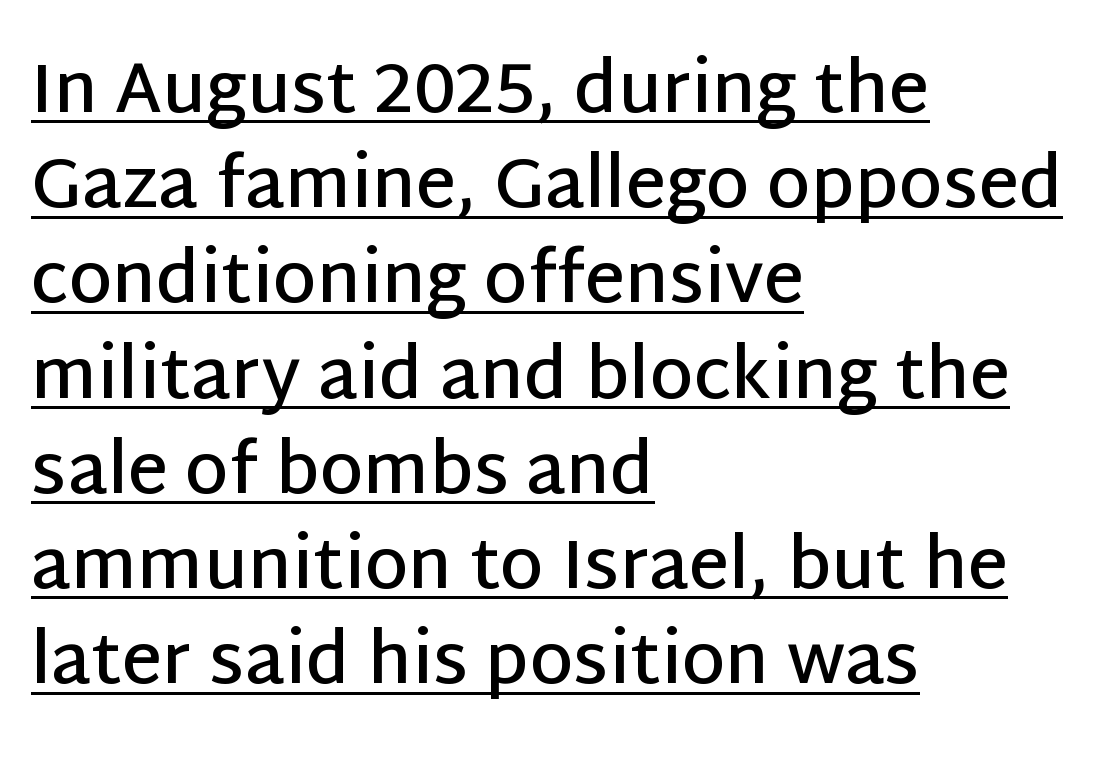
Q: Is the text bold? A: Semi-bold.
Q: Is the text italic (slanted)? A: No, it is upright.
Q: Is the typeface a serif or a sans-serif typeface? A: Sans-serif.
Q: Is the text underlined? A: Yes.
Q: How is the paragraph aligned? A: Left-aligned.
Q: Is the spacing between letters normal or unusually wide? A: Normal.
Q: Is the spacing between lines tight, normal or loose? A: Normal.
Q: Width (condensed, normal, or wide)? A: Normal.
Q: Stroke contrast? A: Low.
Q: x-height? A: Large.
Q: Monospaced? A: No.
